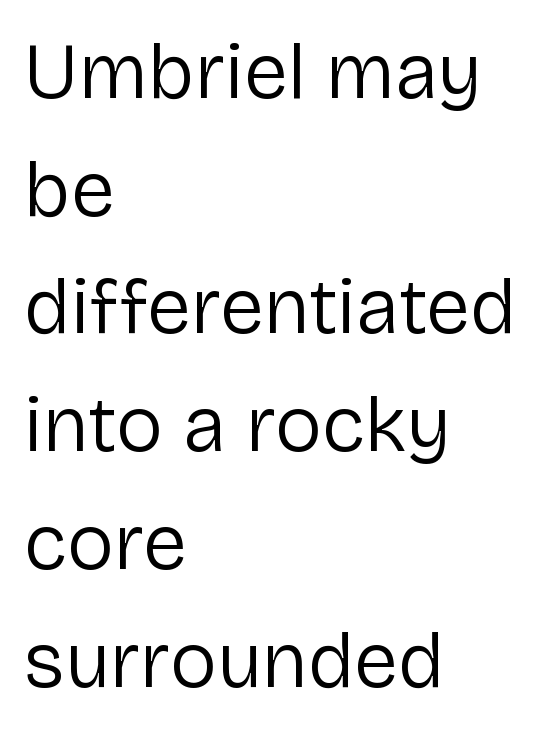
Which margin do the lines hug? The left one — the right edge is uneven. In terms of letterspacing, this is plain default setting. Is there much room between lines? A standard amount, neither cramped nor airy. Do the characters align in a grid? No, the font is proportional.
